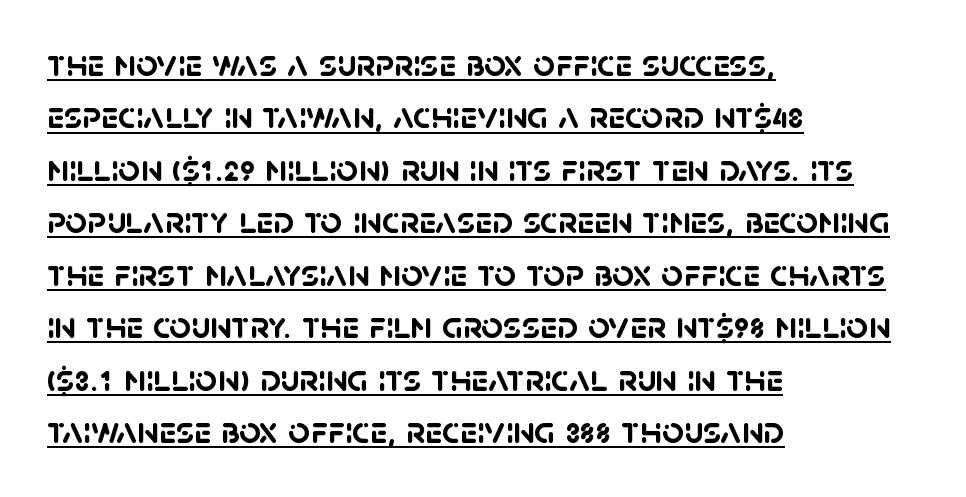
Standard letterfit; no display-style spreading of the glyphs. Somebody hit Ctrl+U on this one — the words are underlined. Character widths vary here, with narrow letters taking less room than wide ones. Alignment: flush left. Regular leading.
